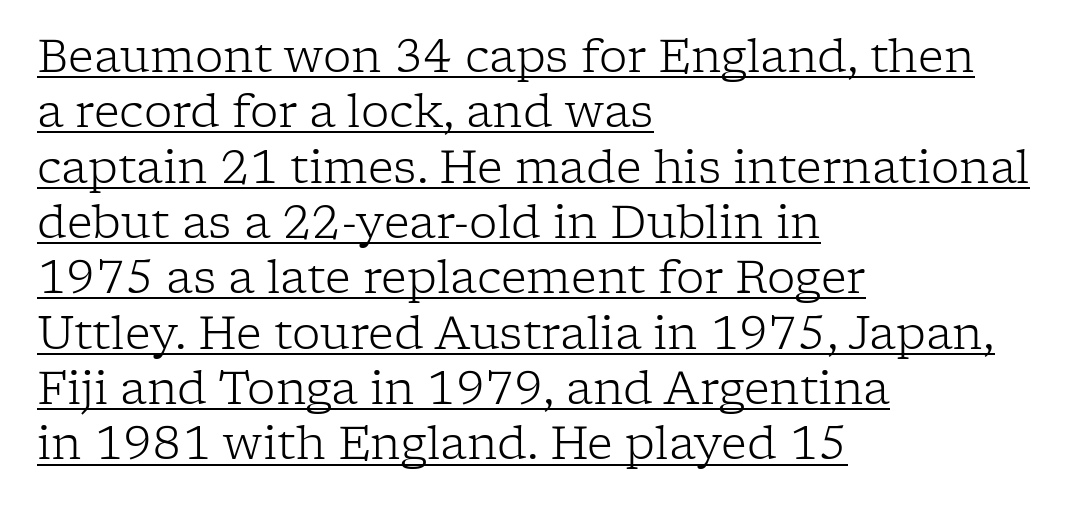
The image shows 45 px light serif type, upright; set left-aligned, line spacing 1.23x, normal letter spacing, underlined; low stroke contrast and a medium x-height.
